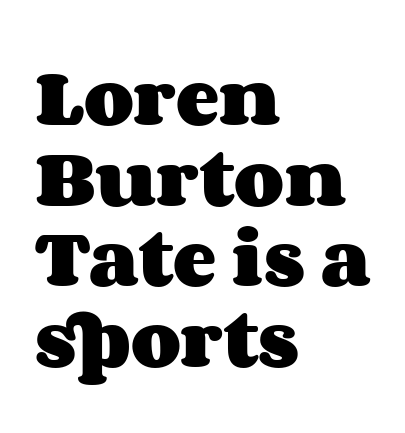
The image shows 65 px heavy, wide type, upright; set left-aligned, line spacing 1.24x, normal letter spacing, not underlined; medium stroke contrast and a large x-height.
